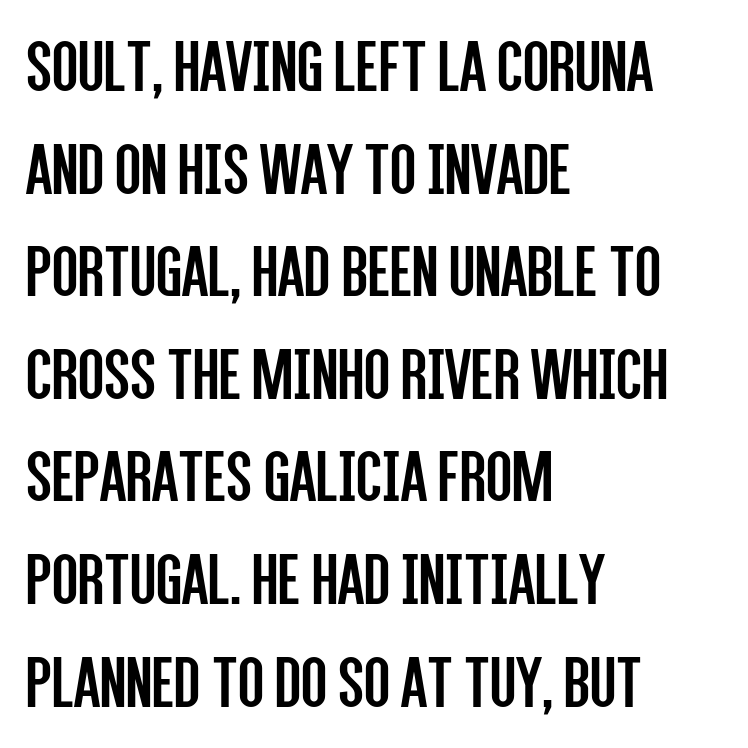
The image shows 76 px regular-weight, condensed sans-serif type, upright; set left-aligned, normal line spacing (1.35x), normal letter spacing, not underlined; low stroke contrast and a large x-height.
